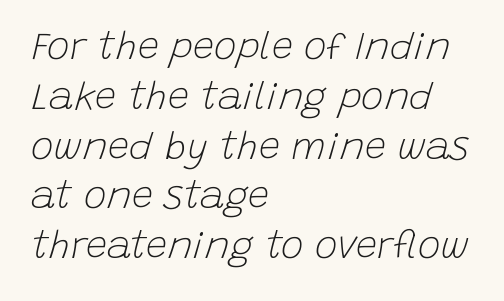
The image shows 38 px light type, italic (leaning right); set left-aligned, normal line spacing (1.31x), normal letter spacing, not underlined; low stroke contrast and a large x-height.
